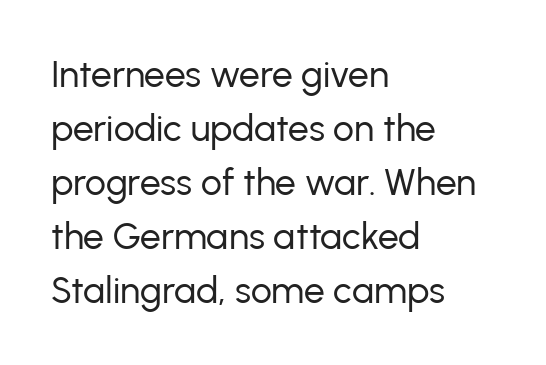
The image shows 37 px regular-weight sans-serif type, upright; set left-aligned, normal line spacing (1.46x), normal letter spacing, not underlined; low stroke contrast and a medium x-height.
